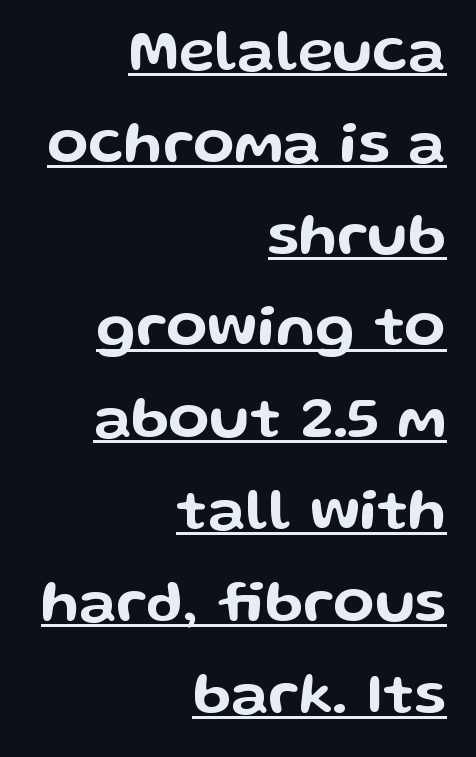
Every stem runs plumb, perpendicular to the baseline. The passage shown stacks its lines at a standard gap. Does the copy run flush right? Yes — the right margin is perfectly even. Each letter keeps its own natural width here, so spacing adapts to shape. Font category for this specimen: sans-serif. Characters follow at the spacing the type designer built in.
